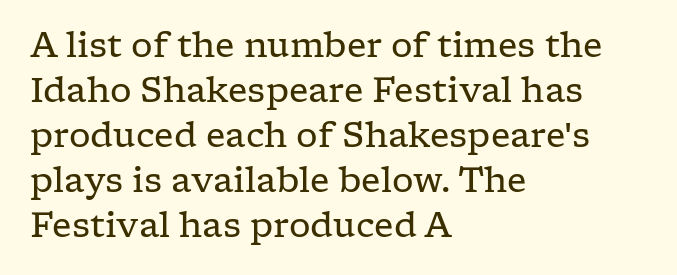
The image shows 34 px regular-weight, wide serif type, upright; set left-aligned, normal line spacing (1.32x), normal letter spacing, not underlined; low stroke contrast and a medium x-height.
